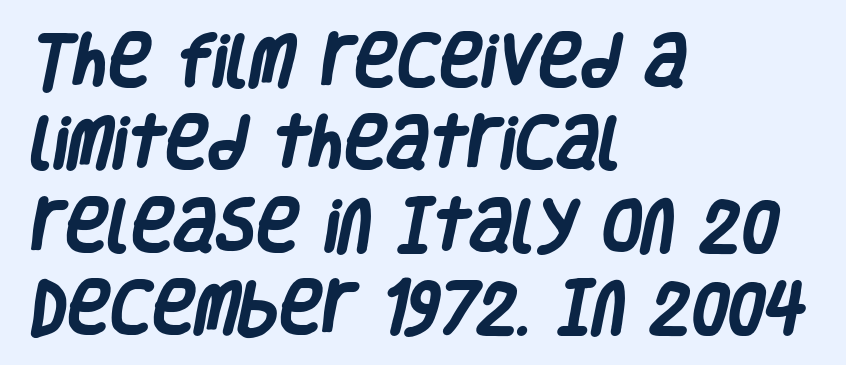
These words are printed bold, with thick strokes throughout. The foot of each line stays bare and open. In terms of leading, this rendering sits right in the middle. Unlike a traditional serif, this face leaves its strokes unadorned. The paragraph has a hard left edge and a soft right edge. Between one letter and the next there's only the usual sliver of space.
